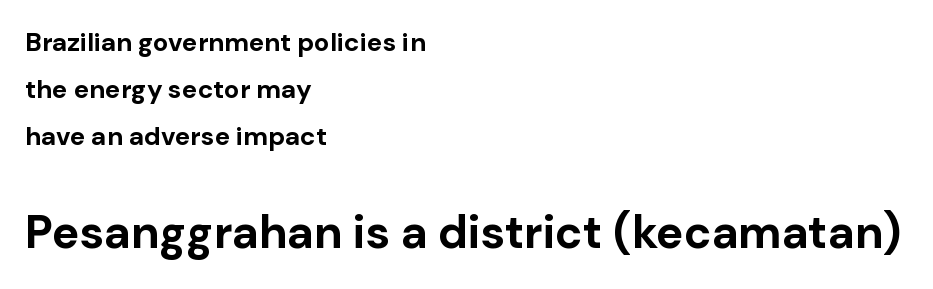
The image shows 46 px bold sans-serif type, upright; set left-aligned, line spacing 1.8x, normal letter spacing, not underlined; the second (bottom) block is 1.77x larger; low stroke contrast and a medium x-height.
